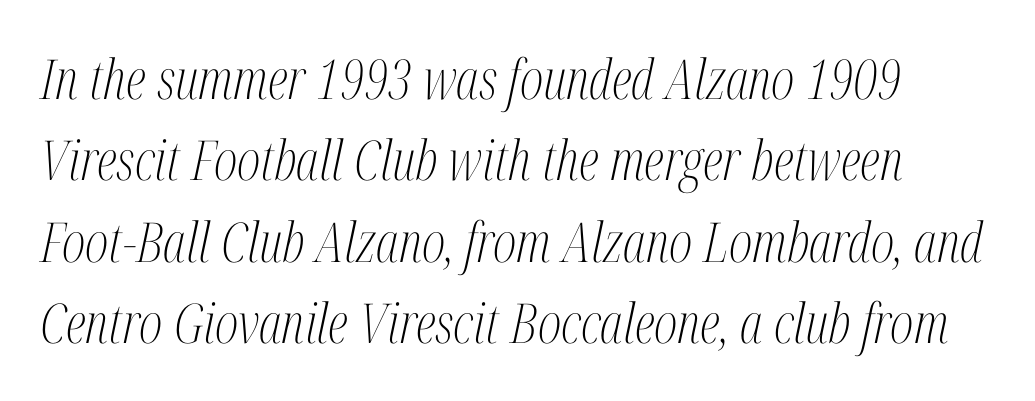
Evenly set lines give the paragraph a standard silhouette. The area under the type is left untouched. Is this a fixed-width face? No — the glyphs have proportional, varying widths. The characters display serif detailing at their extremities.
